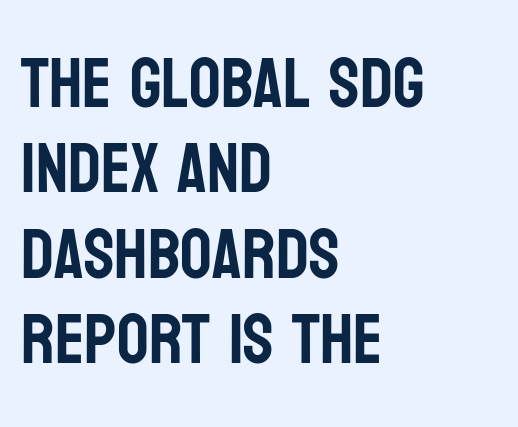
{"serif": "no", "italic": "no", "width": "condensed", "stroke_contrast": "low", "x_height": "large", "monospaced": "no", "underline": "no", "align": "left", "line_spacing_ratio": 1.22, "letter_spacing": "normal", "letter_spacing_em": 0.0, "glyph_px": 70}
